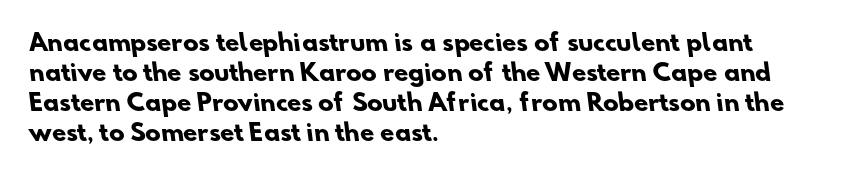
The image shows 23 px bold type; set left-aligned, normal line spacing (1.3x), normal letter spacing, not underlined.
